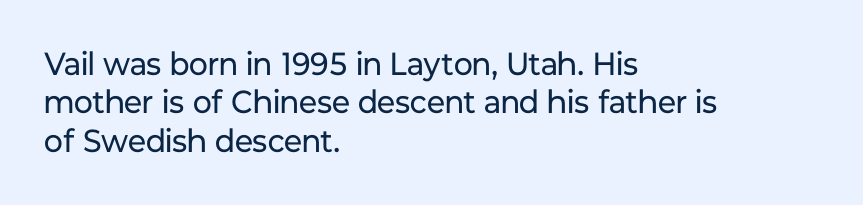
Typeset ragged right — the left edge is the straight one. Spacing verdict: proportional, widths tailored to each character. Bare-footed words on every line. Characters remain perfectly vertical along every line. Stroke mass is kept to a normal reading level or below.
